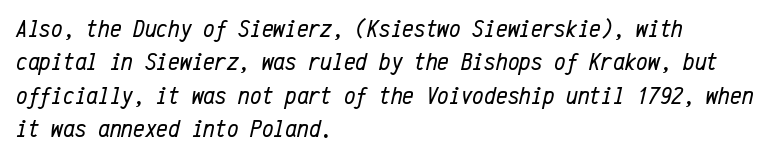
The image shows 26 px text type, italic (leaning right); set left-aligned, normal line spacing (1.28x), normal letter spacing, not underlined.
